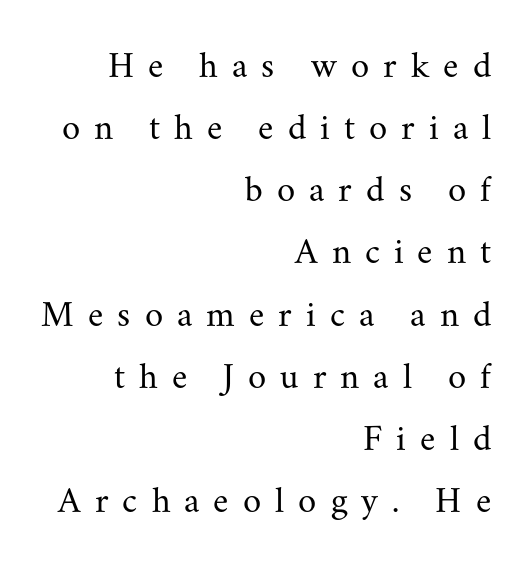
Q: Is the text bold? A: No.
Q: Is the text italic (slanted)? A: No, it is upright.
Q: Is the typeface a serif or a sans-serif typeface? A: Serif.
Q: Is the text underlined? A: No.
Q: How is the paragraph aligned? A: Right-aligned.
Q: Is the spacing between letters normal or unusually wide? A: Unusually wide.
Q: Is the spacing between lines tight, normal or loose? A: Normal.
Q: Width (condensed, normal, or wide)? A: Normal.
Q: Stroke contrast? A: Medium.
Q: x-height? A: Small.
Q: Monospaced? A: No.
